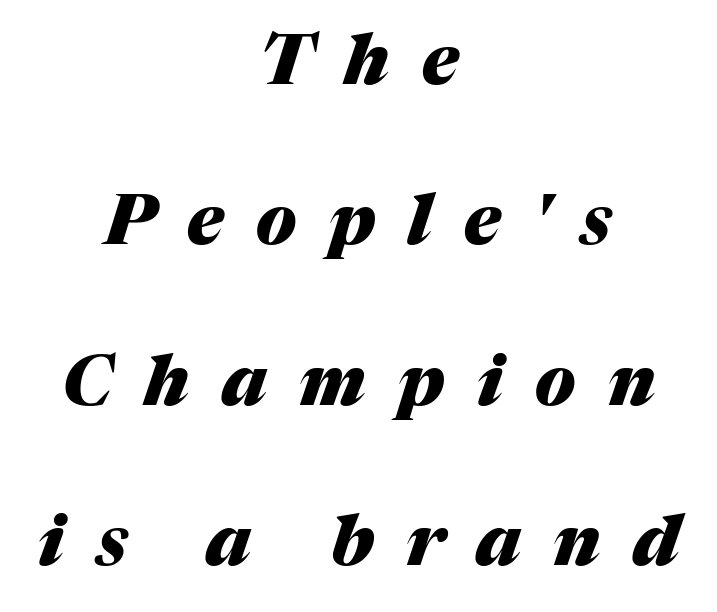
The image shows 70 px heavy type, italic (leaning right); set centered, loose line spacing (2.29x), unusually wide letter spacing (+0.46 em), not underlined; medium stroke contrast and a medium x-height.
